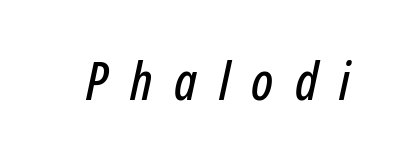
The image shows 53 px condensed type, italic (leaning right); set unusually wide letter spacing (+0.41 em), not underlined; low stroke contrast and a medium x-height.
